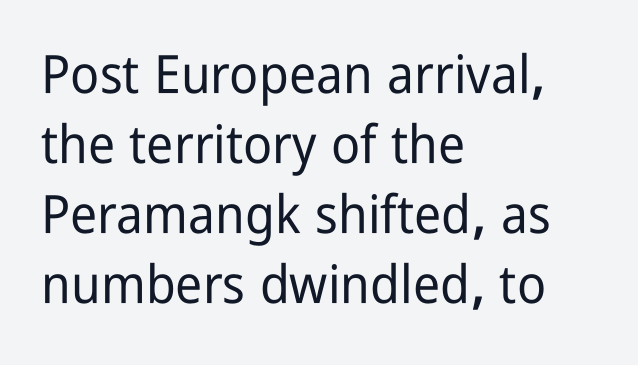
The image shows 53 px condensed sans-serif type, upright; set left-aligned, normal line spacing (1.32x), normal letter spacing, not underlined; low stroke contrast and a medium x-height.
